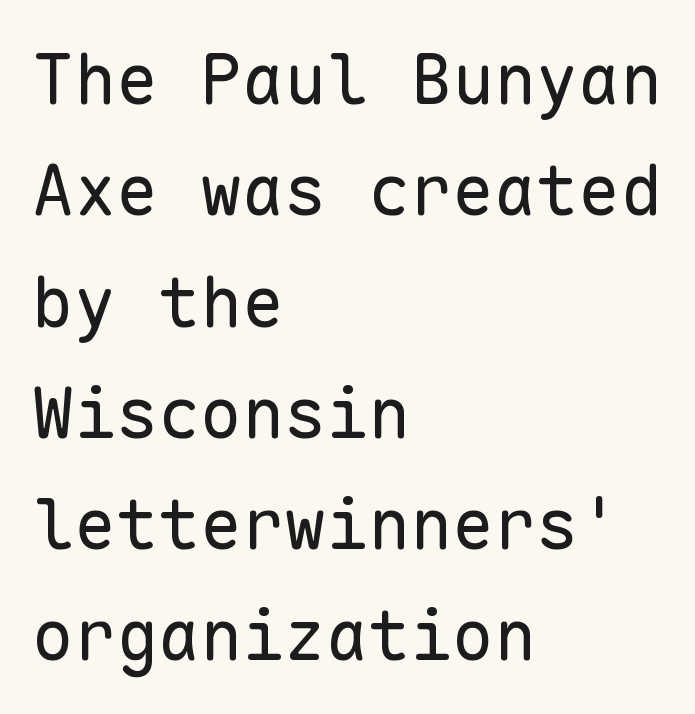
Compared with a typical body face, this is equally light or lighter still. Typographically, this falls in the sans-serif category. This sample has the even, mechanical cadence of fixed-width lettering. The string is rendered with underlining switched off. The ragged edge is on the right, which tells us the setting is flush left.
